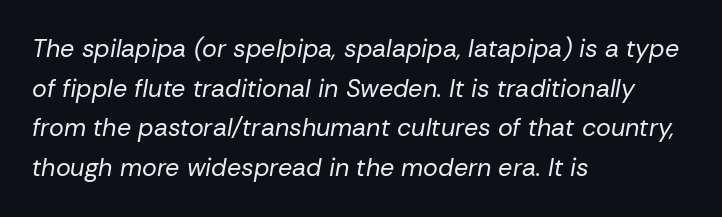
The image shows 25 px text type, italic (leaning right); set left-aligned, normal line spacing (1.59x), normal letter spacing, not underlined.
